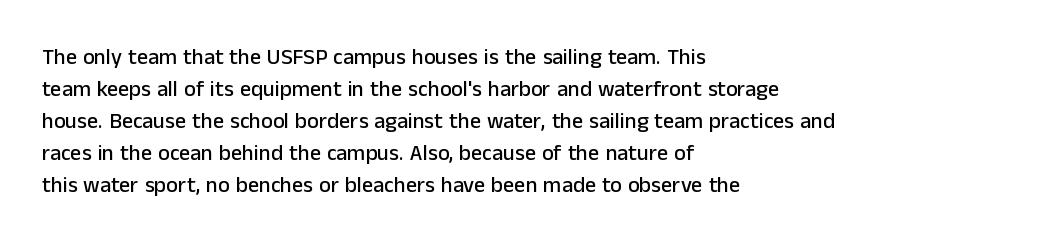
Q: Is the text italic (slanted)? A: No, it is upright.
Q: Is the text underlined? A: No.
Q: How is the paragraph aligned? A: Left-aligned.
Q: Is the spacing between letters normal or unusually wide? A: Normal.
Q: Is the spacing between lines tight, normal or loose? A: Normal.
